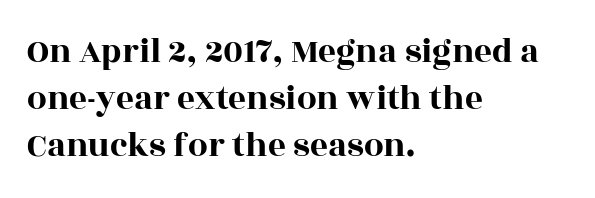
Q: Is the text italic (slanted)? A: No, it is upright.
Q: Is the typeface a serif or a sans-serif typeface? A: Serif.
Q: Is the text underlined? A: No.
Q: How is the paragraph aligned? A: Left-aligned.
Q: Is the spacing between letters normal or unusually wide? A: Normal.
Q: Is the spacing between lines tight, normal or loose? A: Normal.
Q: Width (condensed, normal, or wide)? A: Wide.
Q: x-height? A: Large.
Q: Monospaced? A: No.
